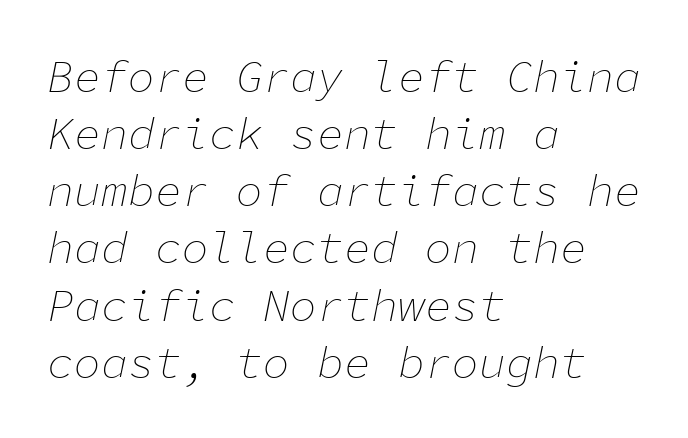
{"italic": "yes", "lean": "right", "slant_degrees": 11, "bold": "no", "weight": "thin", "width": "normal", "stroke_contrast": "low", "x_height": "medium", "monospaced": "yes", "underline": "no", "align": "left", "line_spacing": "normal", "line_spacing_ratio": 1.27, "letter_spacing": "normal", "letter_spacing_em": 0.0, "glyph_px": 45}
